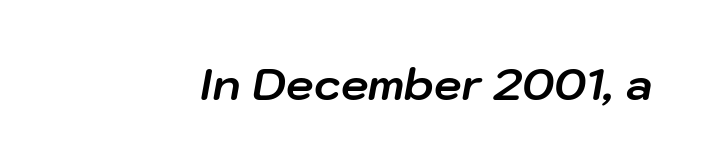
{"italic": "yes", "lean": "right", "slant_degrees": 10, "bold": "yes", "weight": "bold", "width": "normal", "stroke_contrast": "low", "x_height": "medium", "monospaced": "no", "underline": "no", "letter_spacing": "normal", "letter_spacing_em": 0.0, "glyph_px": 44}
